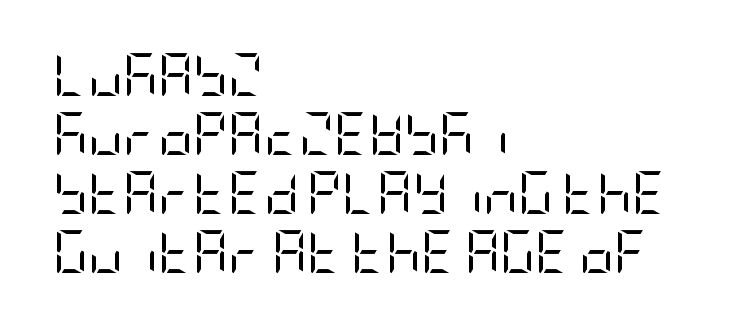
Q: Is the text bold? A: No.
Q: Is the text italic (slanted)? A: No, it is upright.
Q: Is the typeface a serif or a sans-serif typeface? A: Sans-serif.
Q: Is the text underlined? A: No.
Q: How is the paragraph aligned? A: Left-aligned.
Q: Is the spacing between letters normal or unusually wide? A: Normal.
Q: Is the spacing between lines tight, normal or loose? A: Normal.
Q: Width (condensed, normal, or wide)? A: Condensed.
Q: Stroke contrast? A: Low.
Q: x-height? A: Large.
